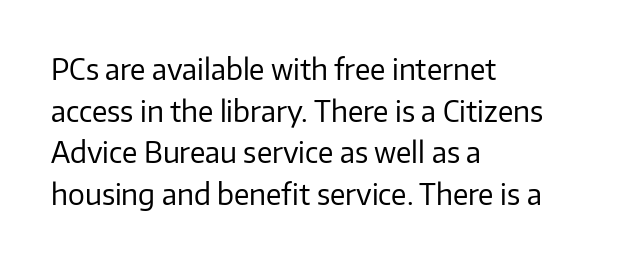
{"serif": "no", "italic": "no", "bold": "no", "weight": "regular", "width": "normal", "stroke_contrast": "low", "x_height": "medium", "monospaced": "no", "underline": "no", "align": "left", "line_spacing": "normal", "line_spacing_ratio": 1.49, "letter_spacing": "normal", "letter_spacing_em": 0.0, "glyph_px": 28}
